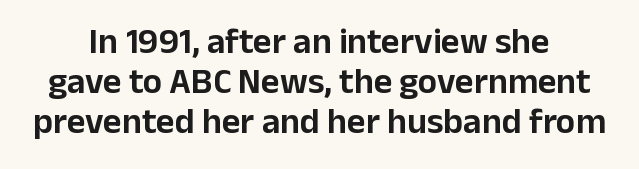
Q: Is the text italic (slanted)? A: No, it is upright.
Q: Is the typeface a serif or a sans-serif typeface? A: Sans-serif.
Q: Is the text underlined? A: No.
Q: Is the spacing between letters normal or unusually wide? A: Normal.
Q: Is the spacing between lines tight, normal or loose? A: Tight.
Q: Width (condensed, normal, or wide)? A: Normal.
Q: Stroke contrast? A: Low.
Q: x-height? A: Medium.
Q: Monospaced? A: No.
